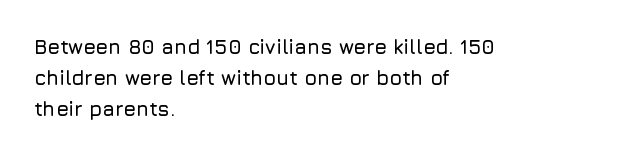
{"italic": "no", "underline": "no", "align": "left", "line_spacing": "normal", "line_spacing_ratio": 1.55, "letter_spacing": "normal", "letter_spacing_em": 0.0, "glyph_px": 20}
